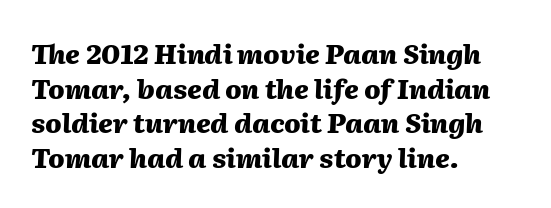
{"italic": "yes", "lean": "right", "slant_degrees": 2, "bold": "yes", "underline": "no", "align": "left", "line_spacing": "normal", "line_spacing_ratio": 1.28, "letter_spacing": "normal", "letter_spacing_em": 0.0, "glyph_px": 27}
